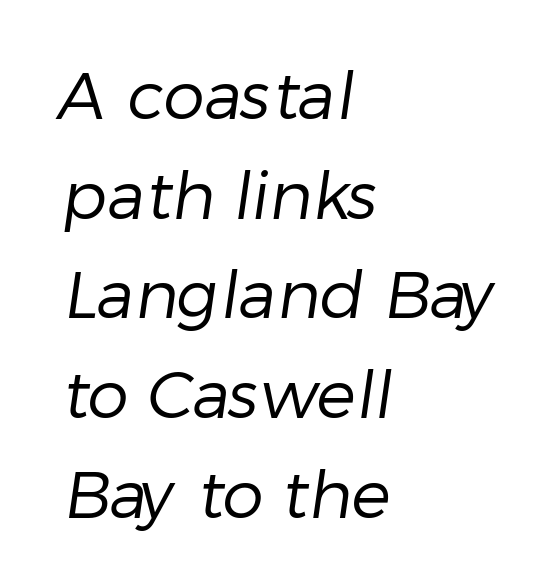
The image shows 66 px regular-weight sans-serif type; set left-aligned, normal line spacing (1.51x), normal letter spacing, not underlined; low stroke contrast and a medium x-height.
